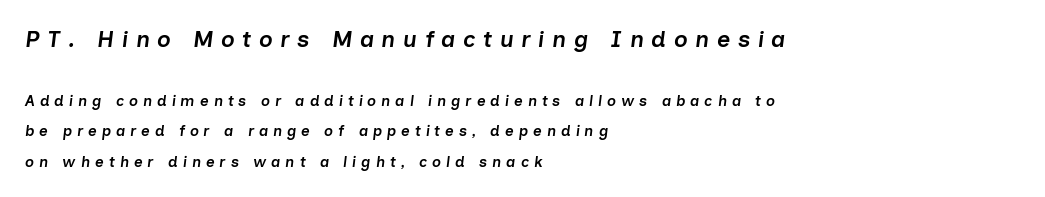
{"italic": "yes", "lean": "right", "slant_degrees": 7, "bold": "semi", "underline": "no", "align": "left", "line_spacing": "loose", "line_spacing_ratio": 2.05, "letter_spacing": "wide", "letter_spacing_em": 0.33, "larger_block": "first", "size_ratio": 1.53, "glyph_px": 23}
